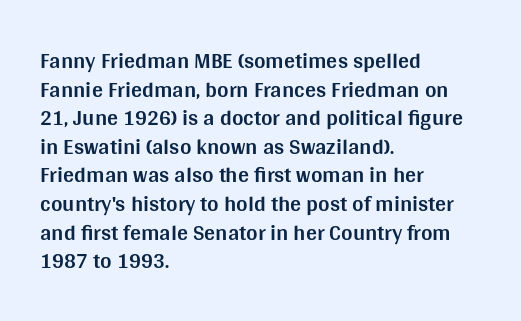
{"italic": "no", "bold": "yes", "underline": "no", "align": "left", "line_spacing": "normal", "line_spacing_ratio": 1.3, "letter_spacing": "normal", "letter_spacing_em": 0.0, "glyph_px": 22}
